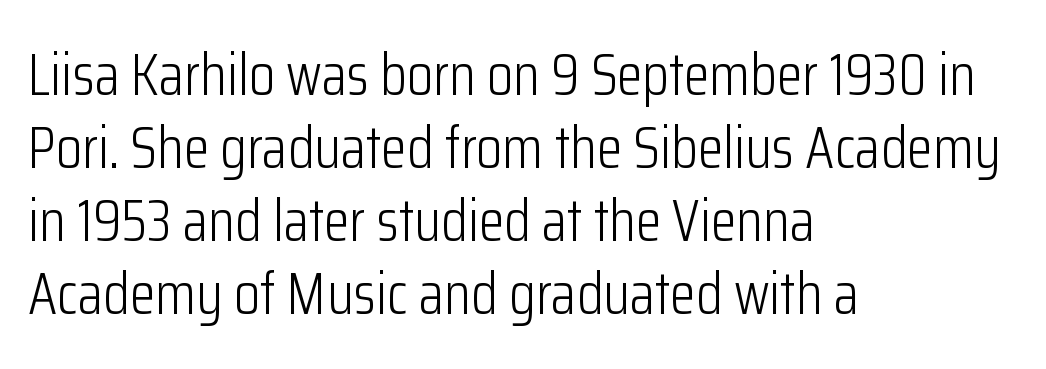
Posture: upright roman. Each line starts at the same left margin while the right side varies. The face used here is proportionally spaced, like ordinary book or web type. Nobody drew a line under any word here. Type style note: lacks serifs. No chunkiness to these letters — they're not bold.
